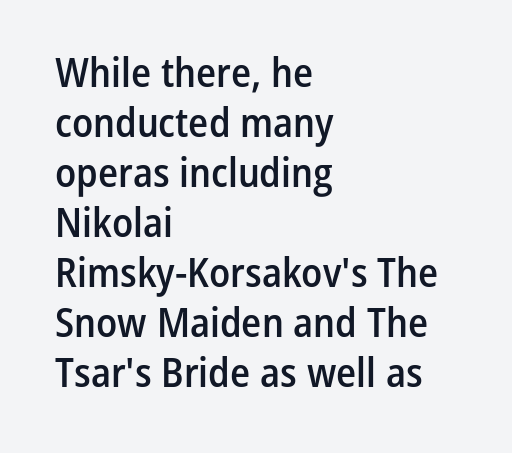
The baseline area is clear. One-word summary of the alignment: left. The lettering holds an erect, upright posture throughout. Honestly, the letter spacing is just normal — you wouldn't notice it. Classification — sans serif. Weight check: semibold — heavier than regular, not quite bold.
